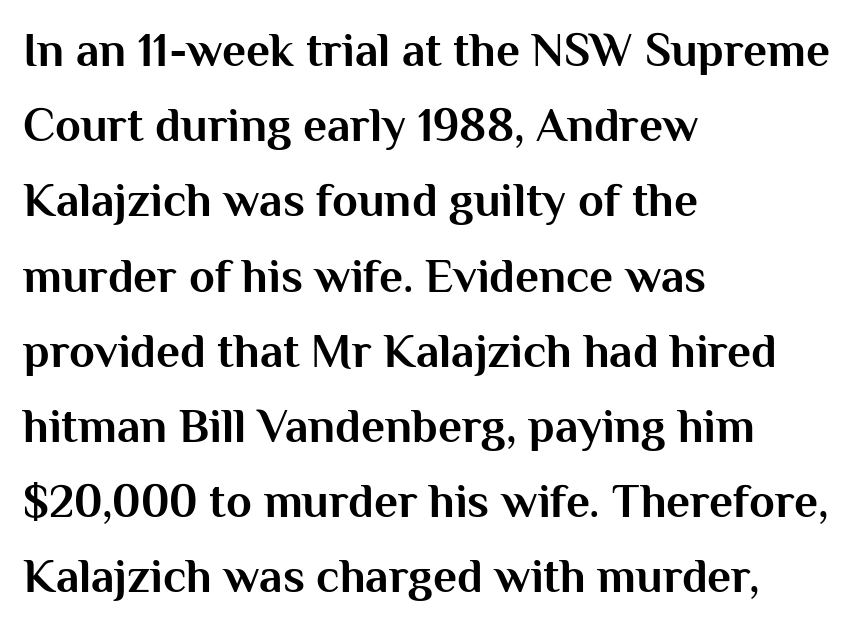
{"serif": "no", "italic": "no", "bold": "yes", "weight": "bold", "width": "normal", "stroke_contrast": "medium", "x_height": "medium", "monospaced": "no", "underline": "no", "align": "left", "line_spacing": "normal", "line_spacing_ratio": 1.6, "letter_spacing": "normal", "letter_spacing_em": 0.0, "glyph_px": 47}
